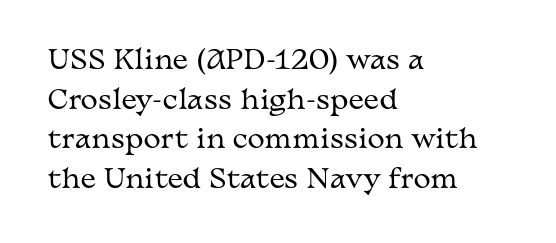
{"italic": "no", "bold": "no", "underline": "no", "align": "left", "line_spacing": "normal", "line_spacing_ratio": 1.52, "letter_spacing": "normal", "letter_spacing_em": 0.0, "glyph_px": 26}
